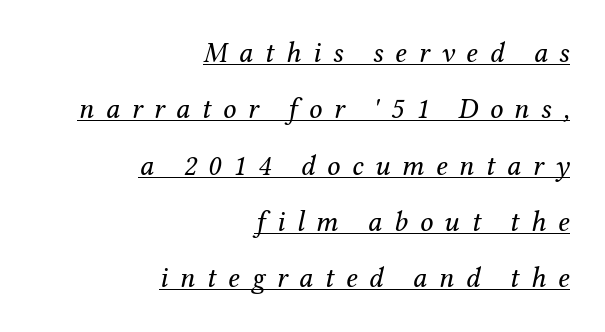
{"serif": "yes", "italic": "yes", "lean": "right", "slant_degrees": 12, "bold": "no", "weight": "regular", "width": "normal", "stroke_contrast": "medium", "x_height": "medium", "monospaced": "no", "underline": "yes", "align": "right", "line_spacing": "loose", "line_spacing_ratio": 1.94, "letter_spacing": "wide", "letter_spacing_em": 0.4, "glyph_px": 29}
